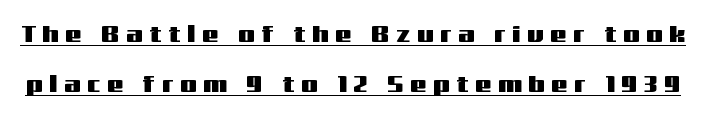
These characters rest on top of a visible drawn line. The line-height multiplier appears high, well above default. You could only call the tracking loose — the letters float apart. Posture: straight, roman, zero tilt.
